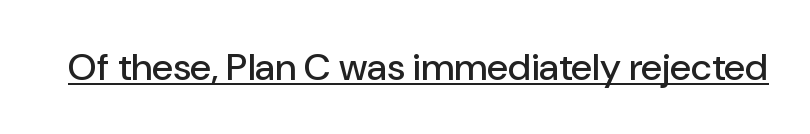
{"serif": "no", "italic": "no", "width": "normal", "stroke_contrast": "low", "x_height": "medium", "monospaced": "no", "underline": "yes", "letter_spacing": "normal", "letter_spacing_em": 0.0, "glyph_px": 38}
